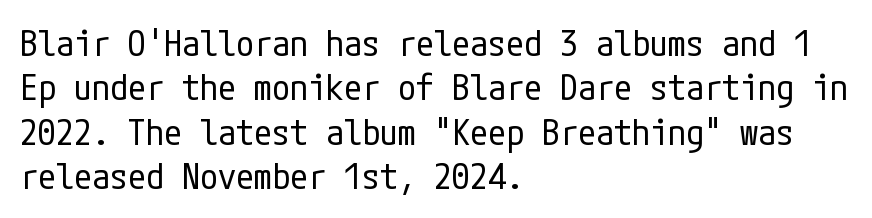
Q: Is the text bold? A: No.
Q: Is the text italic (slanted)? A: No, it is upright.
Q: Is the typeface a serif or a sans-serif typeface? A: Sans-serif.
Q: Is the text underlined? A: No.
Q: How is the paragraph aligned? A: Left-aligned.
Q: Is the spacing between letters normal or unusually wide? A: Normal.
Q: Width (condensed, normal, or wide)? A: Condensed.
Q: Stroke contrast? A: Low.
Q: x-height? A: Medium.
